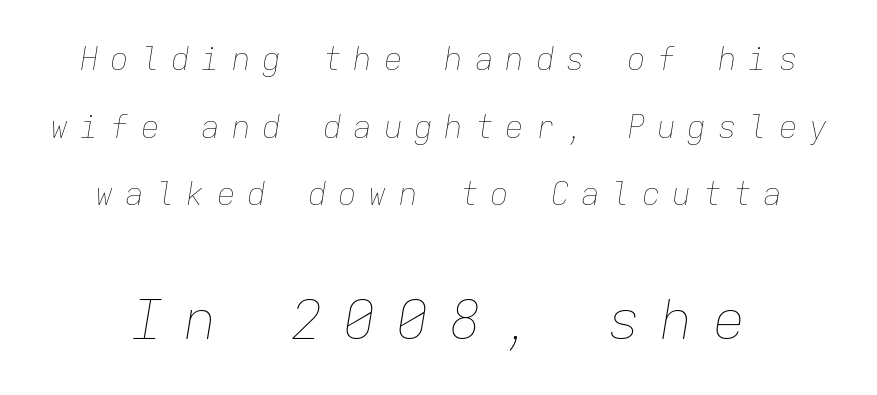
Type without underlining. Regarding leading, the lines here are spaced well apart. Caption: upper text group reduced, lower text group enlarged. Counters stay open thanks to moderate or lighter strokes. Observe the wide spacing: letters keep a clear distance from each other.
